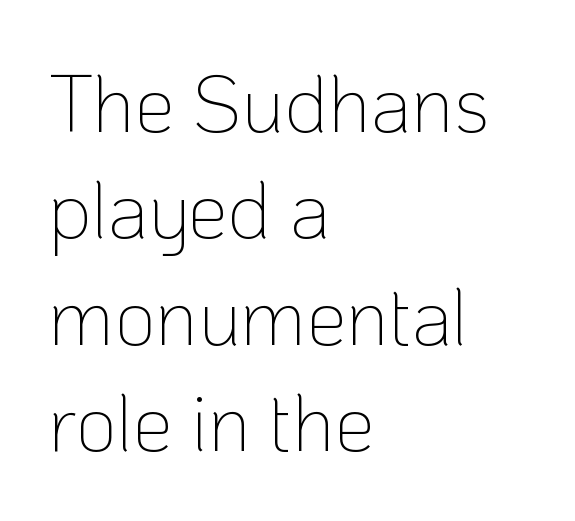
A light-to-regular cut is what we see here. Is there much room between lines? A standard amount, neither cramped nor airy. Look at the bottom of the vertical strokes: they stop flat, with no serifs. Each word holds together tightly as a unit, with standard inter-letter gaps. This rendering uses left alignment, leaving the right contour irregular. Does the lettering tilt? It doesn't — this is upright.
